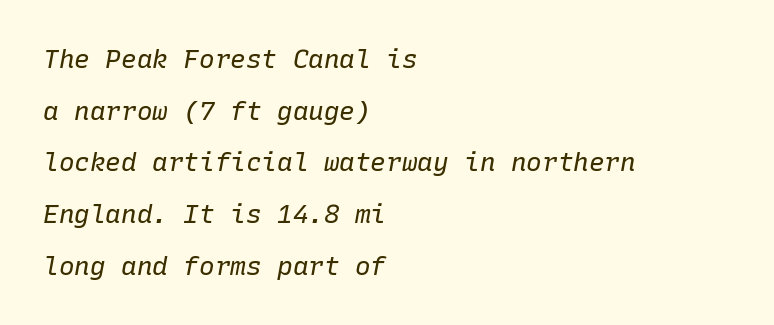
Reading down the block, your eye returns to a fixed left position each line. Vertically, the passage feels expansive, rows floating well apart. Descenders are the only things crossing below the line. No letter is thick-stroked: the sample isn't bold. These lines keep a tight, regular rhythm from letter to letter.
